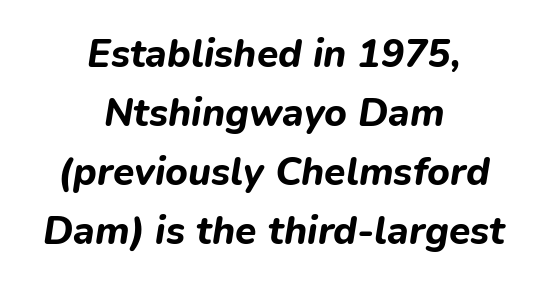
Q: Is the text bold? A: Yes.
Q: Is the text italic (slanted)? A: Yes, it leans right by about 9 degrees.
Q: Is the text underlined? A: No.
Q: How is the paragraph aligned? A: Centered.
Q: Is the spacing between letters normal or unusually wide? A: Normal.
Q: Is the spacing between lines tight, normal or loose? A: Normal.
Q: Width (condensed, normal, or wide)? A: Normal.
Q: Stroke contrast? A: Low.
Q: x-height? A: Medium.
Q: Monospaced? A: No.
